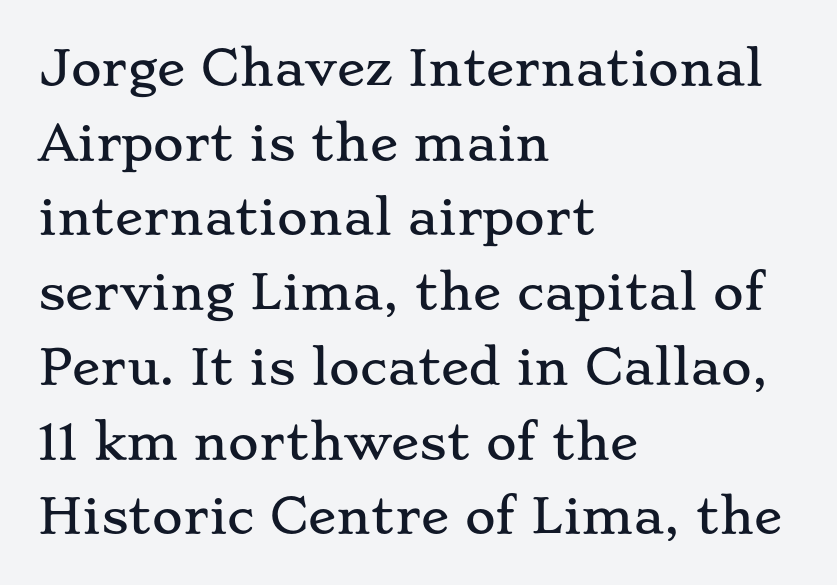
The image shows 47 px wide serif type, upright; set left-aligned, normal line spacing (1.59x), normal letter spacing, not underlined; low stroke contrast and a small x-height.
